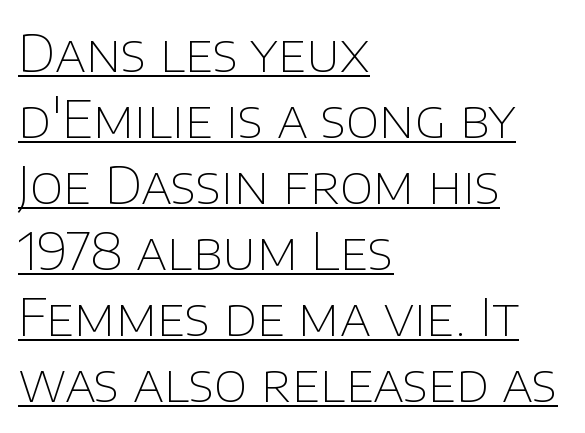
Q: Is the text bold? A: No.
Q: Is the text italic (slanted)? A: No, it is upright.
Q: Is the typeface a serif or a sans-serif typeface? A: Sans-serif.
Q: Is the text underlined? A: Yes.
Q: How is the paragraph aligned? A: Left-aligned.
Q: Is the spacing between letters normal or unusually wide? A: Normal.
Q: Is the spacing between lines tight, normal or loose? A: Normal.
Q: Width (condensed, normal, or wide)? A: Normal.
Q: Stroke contrast? A: Low.
Q: x-height? A: Large.
Q: Monospaced? A: No.
